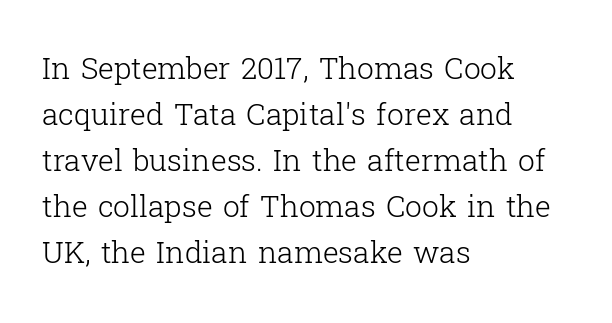
{"serif": "yes", "italic": "no", "bold": "no", "weight": "light", "width": "normal", "stroke_contrast": "low", "x_height": "medium", "monospaced": "no", "underline": "no", "align": "left", "line_spacing": "normal", "line_spacing_ratio": 1.53, "letter_spacing": "normal", "letter_spacing_em": 0.0, "glyph_px": 30}
